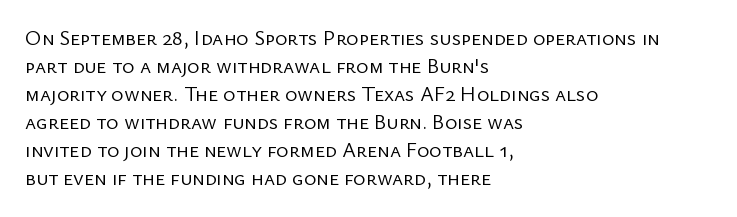
The image shows 21 px text type, upright; set left-aligned, normal line spacing (1.33x), normal letter spacing, not underlined.
